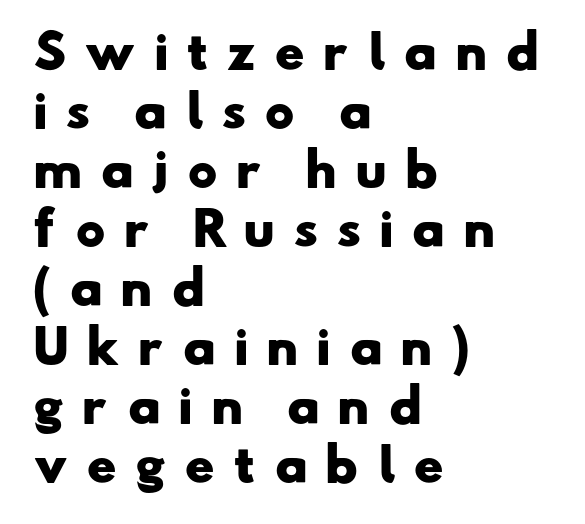
Q: Is the text bold? A: Yes.
Q: Is the typeface a serif or a sans-serif typeface? A: Sans-serif.
Q: Is the text underlined? A: No.
Q: How is the paragraph aligned? A: Left-aligned.
Q: Is the spacing between letters normal or unusually wide? A: Unusually wide.
Q: Is the spacing between lines tight, normal or loose? A: Normal.
Q: Width (condensed, normal, or wide)? A: Wide.
Q: Stroke contrast? A: Low.
Q: x-height? A: Small.
Q: Monospaced? A: No.
